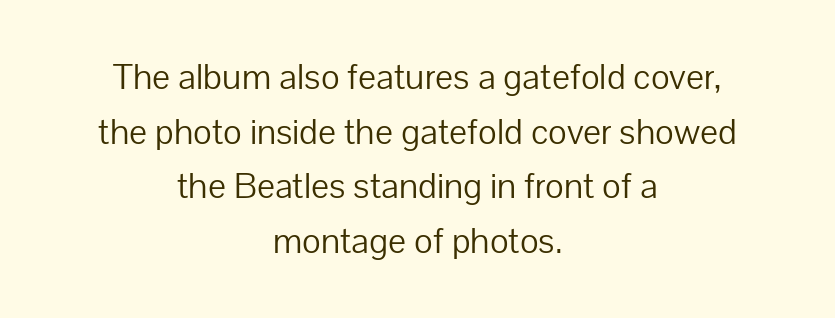
The image shows 36 px light sans-serif type, upright; set centered, normal line spacing (1.52x), normal letter spacing, not underlined; low stroke contrast and a medium x-height.
